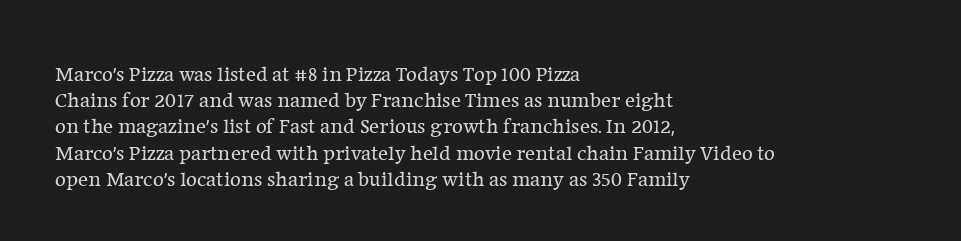
{"italic": "no", "bold": "no", "underline": "no", "align": "left", "line_spacing": "normal", "line_spacing_ratio": 1.25, "letter_spacing": "normal", "letter_spacing_em": 0.0, "glyph_px": 21}
